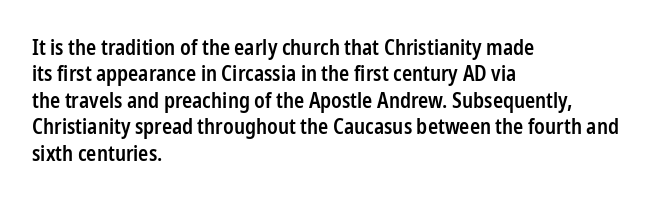
Its strokes are somewhat broadened, the hallmark of semibold type. Notice how descenders clear the ascenders below comfortably — that's standard leading. The letters stand straight up with perfectly vertical stems. Compared with a centered layout, this one pins lines to the left instead.
